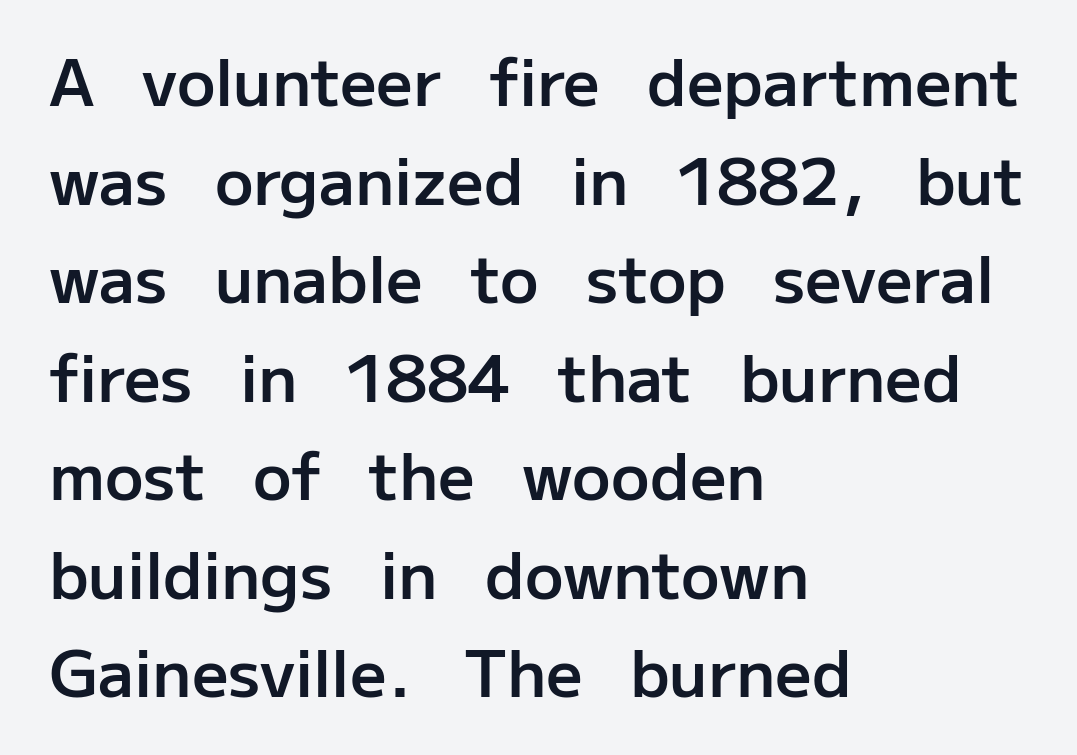
In terms of letterform style, serifs are entirely absent. The block of text has a typical density, with ordinary space between rows. Semibold letterforms, between regular and bold. Glance below the letters and you will spot only blank space.
